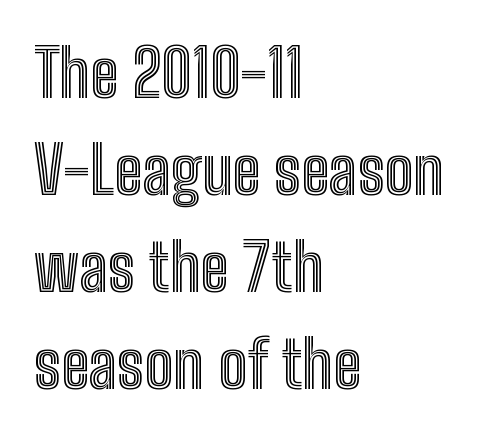
The image shows 65 px condensed type, upright; set left-aligned, normal line spacing (1.49x), normal letter spacing, not underlined; a medium x-height.
